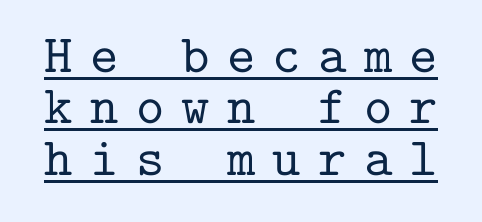
The image shows 54 px serif type, upright, monospaced; set tight line spacing (0.95x), unusually wide letter spacing (+0.32 em), underlined; low stroke contrast and a medium x-height.
